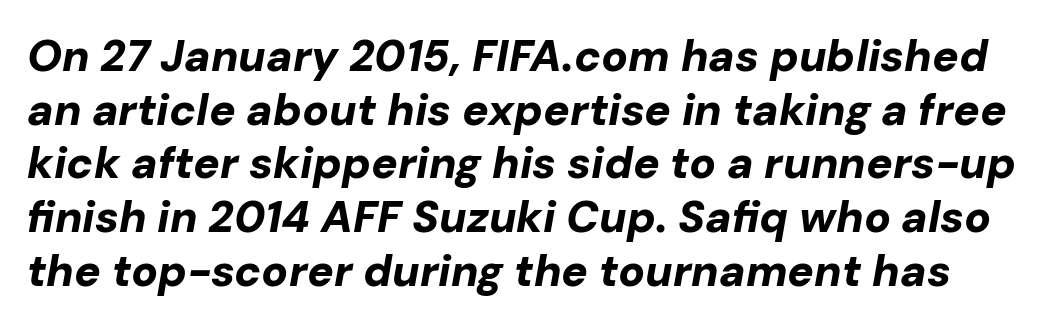
The font's italic variant was chosen for this text. Characters follow at the spacing the type designer built in. You'd pick this weight for a headline — it's a proper bold. Think of a printed novel: that variable character pitch is what you see here. The space directly below the letters is spotless.
